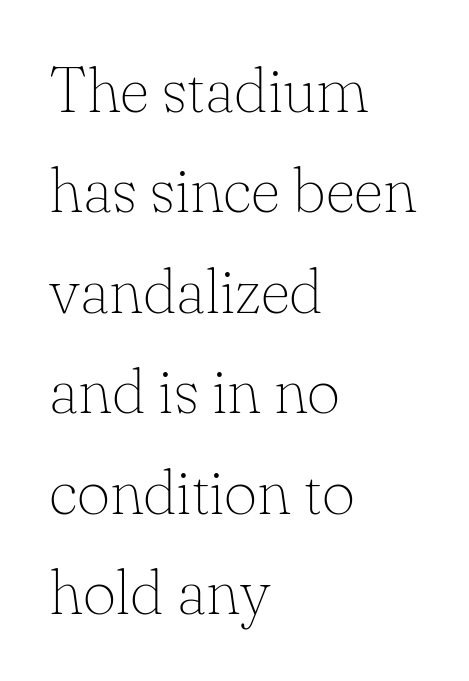
The image shows 64 px thin serif type, upright; set left-aligned, normal line spacing (1.57x), normal letter spacing, not underlined; low stroke contrast and a small x-height.
